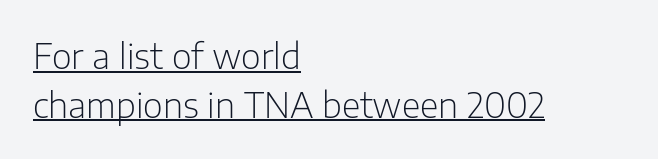
{"serif": "no", "italic": "no", "bold": "no", "weight": "light", "width": "normal", "stroke_contrast": "low", "x_height": "medium", "monospaced": "no", "underline": "yes", "align": "left", "line_spacing": "normal", "line_spacing_ratio": 1.43, "letter_spacing": "normal", "letter_spacing_em": 0.0, "glyph_px": 34}
